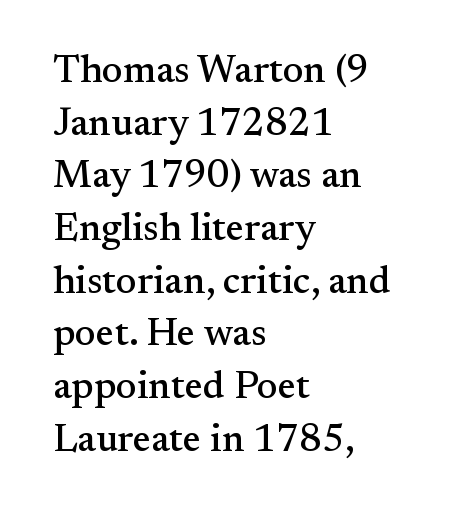
Style check: upright. Short and long lines alike share a common starting point at left. Quick note: underline off. Standard letterfit; no display-style spreading of the glyphs. The leading is moderate, giving the passage an even texture. Each letter's strokes conclude with small projecting serifs.
